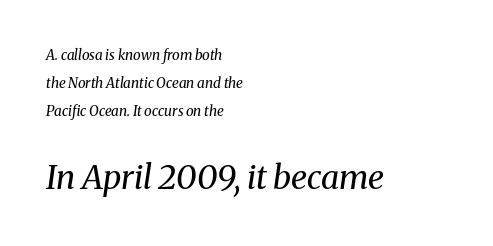
{"serif": "yes", "italic": "yes", "lean": "right", "slant_degrees": 8, "bold": "no", "weight": "regular", "width": "normal", "stroke_contrast": "medium", "x_height": "medium", "monospaced": "no", "underline": "no", "align": "left", "line_spacing": "loose", "line_spacing_ratio": 2.0, "letter_spacing": "normal", "letter_spacing_em": 0.0, "larger_block": "second", "size_ratio": 2.36, "glyph_px": 33}
